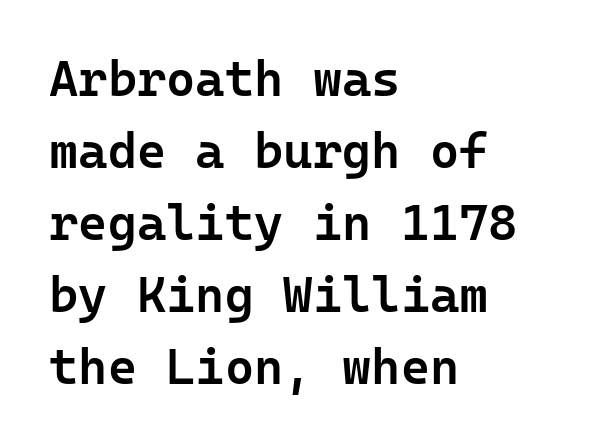
Q: Is the text bold? A: Semi-bold.
Q: Is the text italic (slanted)? A: No, it is upright.
Q: Is the typeface a serif or a sans-serif typeface? A: Sans-serif.
Q: Is the text underlined? A: No.
Q: How is the paragraph aligned? A: Left-aligned.
Q: Is the spacing between letters normal or unusually wide? A: Normal.
Q: Is the spacing between lines tight, normal or loose? A: Normal.
Q: Width (condensed, normal, or wide)? A: Normal.
Q: Stroke contrast? A: Low.
Q: x-height? A: Medium.
